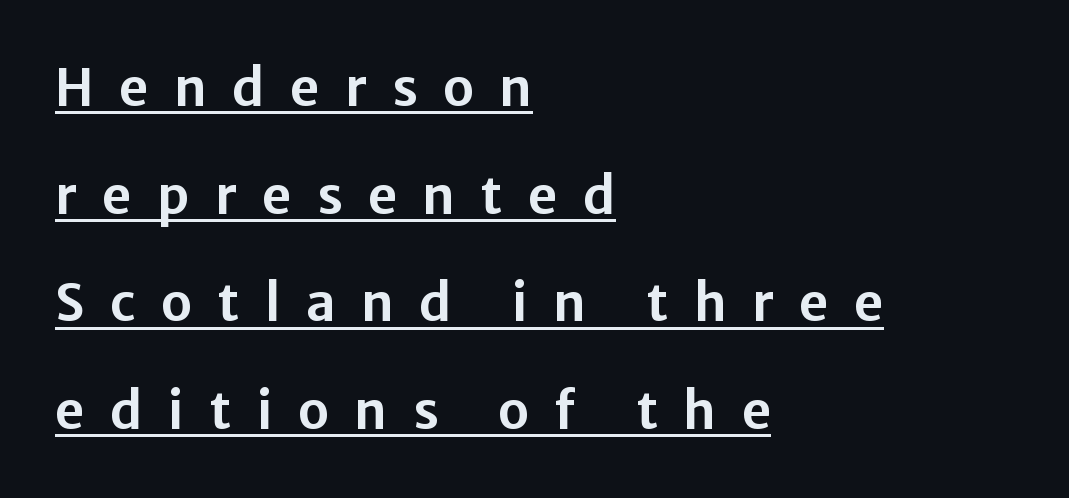
Q: Is the text italic (slanted)? A: No, it is upright.
Q: Is the typeface a serif or a sans-serif typeface? A: Sans-serif.
Q: Is the text underlined? A: Yes.
Q: How is the paragraph aligned? A: Left-aligned.
Q: Is the spacing between letters normal or unusually wide? A: Unusually wide.
Q: Is the spacing between lines tight, normal or loose? A: Loose.
Q: Width (condensed, normal, or wide)? A: Normal.
Q: Stroke contrast? A: Low.
Q: x-height? A: Medium.
Q: Monospaced? A: No.
